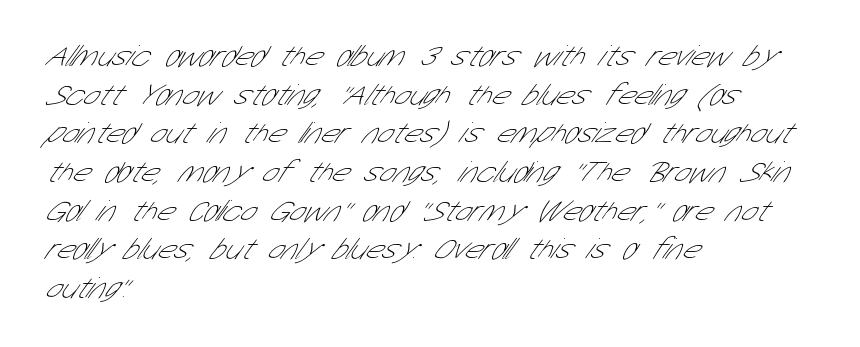
{"serif": "no", "bold": "no", "weight": "thin", "width": "condensed", "stroke_contrast": "low", "x_height": "medium", "monospaced": "no", "underline": "no", "align": "left", "line_spacing": "normal", "line_spacing_ratio": 1.29, "letter_spacing": "normal", "letter_spacing_em": 0.0, "glyph_px": 30}
